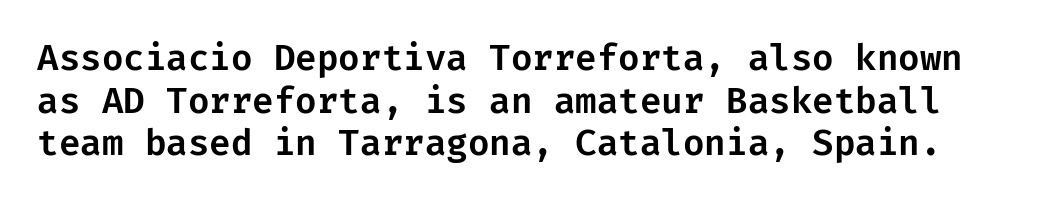
Q: Is the text italic (slanted)? A: No, it is upright.
Q: Is the typeface a serif or a sans-serif typeface? A: Sans-serif.
Q: Is the text underlined? A: No.
Q: Is the spacing between letters normal or unusually wide? A: Normal.
Q: Width (condensed, normal, or wide)? A: Normal.
Q: Stroke contrast? A: Low.
Q: x-height? A: Medium.
